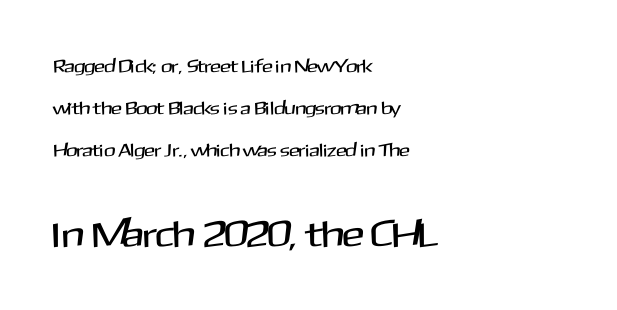
Larger block? The one below; the one above is distinctly smaller. Check under the words: just untouched page. Unlike italic type, these characters show no tilt at all. Students, note that the glyphs here touch the page at normal intervals. What's the leading like? Stretched, with rows far apart.
